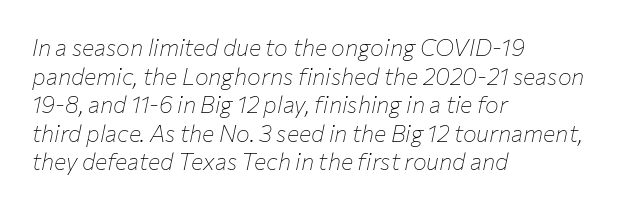
The ragged edge is on the right, which tells us the setting is flush left. Honestly, the letter spacing is just normal — you wouldn't notice it. The lettering tilts uniformly, giving the passage an italic look. A quiet, ordinary-to-light weight characterises the typeface. Anything drawn beneath the words? Only blank space.
